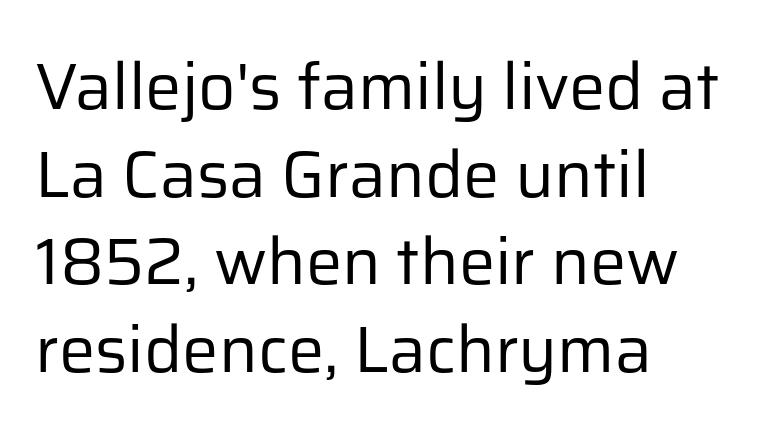
{"serif": "no", "italic": "no", "bold": "no", "weight": "regular", "width": "normal", "stroke_contrast": "low", "x_height": "medium", "monospaced": "no", "underline": "no", "align": "left", "line_spacing": "normal", "line_spacing_ratio": 1.35, "letter_spacing": "normal", "letter_spacing_em": 0.0, "glyph_px": 65}
